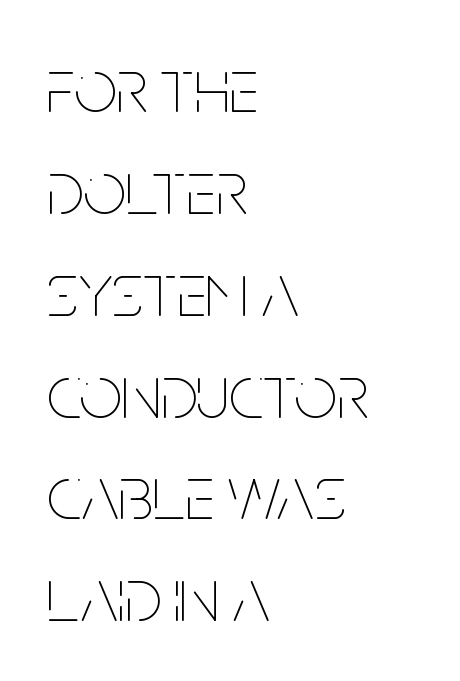
Q: Is the text bold? A: No.
Q: Is the text italic (slanted)? A: No, it is upright.
Q: Is the text underlined? A: No.
Q: How is the paragraph aligned? A: Left-aligned.
Q: Is the spacing between letters normal or unusually wide? A: Normal.
Q: Is the spacing between lines tight, normal or loose? A: Normal.
Q: Width (condensed, normal, or wide)? A: Condensed.
Q: Stroke contrast? A: Low.
Q: x-height? A: Large.
Q: Monospaced? A: No.
